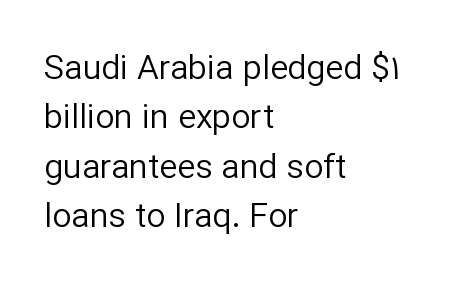
{"serif": "no", "italic": "no", "bold": "no", "weight": "regular", "width": "normal", "stroke_contrast": "low", "x_height": "medium", "monospaced": "no", "underline": "no", "align": "left", "line_spacing": "normal", "line_spacing_ratio": 1.45, "letter_spacing": "normal", "letter_spacing_em": 0.0, "glyph_px": 34}
